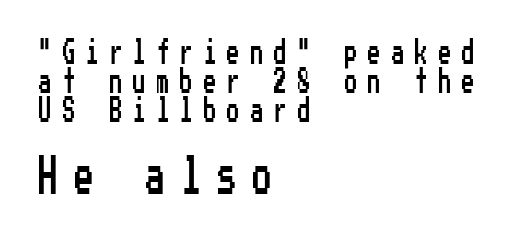
Q: Is the text italic (slanted)? A: No, it is upright.
Q: Is the typeface a serif or a sans-serif typeface? A: Sans-serif.
Q: Is the text underlined? A: No.
Q: How is the paragraph aligned? A: Left-aligned.
Q: Is the spacing between letters normal or unusually wide? A: Unusually wide.
Q: Which block of text is set in a larger size, the first (top) or the second (bottom)? A: The second (bottom) one.
Q: Width (condensed, normal, or wide)? A: Condensed.
Q: Stroke contrast? A: Low.
Q: x-height? A: Medium.
